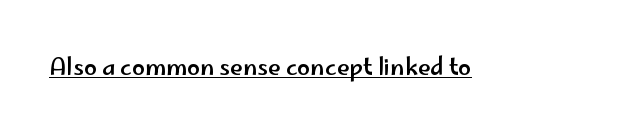
{"italic": "no", "underline": "yes", "letter_spacing": "normal", "letter_spacing_em": 0.0, "glyph_px": 23}
